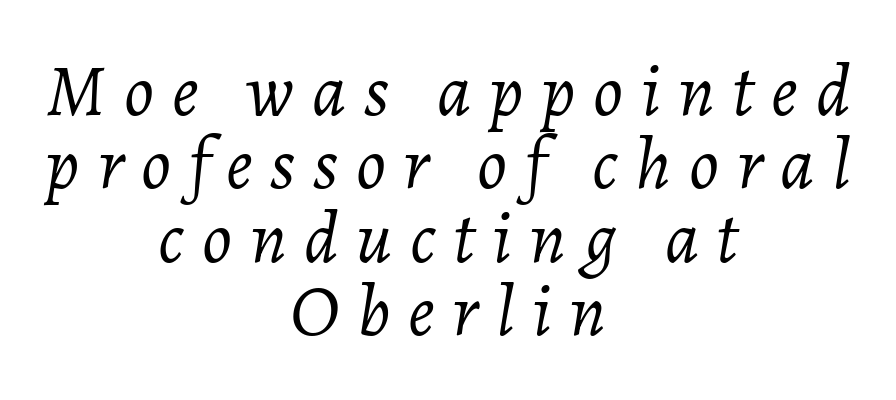
The image shows 74 px light type, italic (leaning right); set centered, tight line spacing (0.99x), unusually wide letter spacing (+0.24 em), not underlined; low stroke contrast and a medium x-height.
